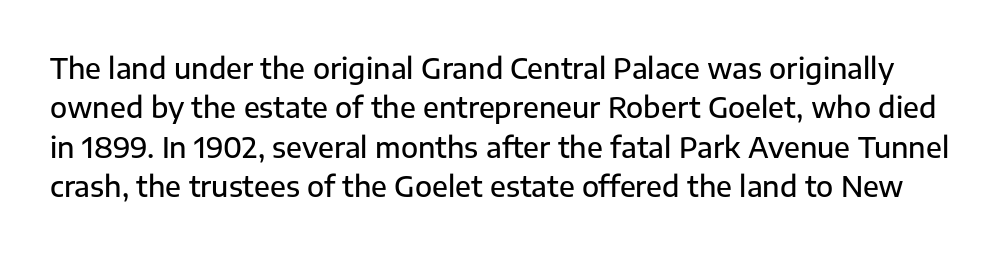
Q: Is the text bold? A: Semi-bold.
Q: Is the text italic (slanted)? A: No, it is upright.
Q: Is the typeface a serif or a sans-serif typeface? A: Sans-serif.
Q: Is the text underlined? A: No.
Q: Is the spacing between letters normal or unusually wide? A: Normal.
Q: Is the spacing between lines tight, normal or loose? A: Normal.
Q: Width (condensed, normal, or wide)? A: Normal.
Q: Stroke contrast? A: Low.
Q: x-height? A: Medium.
Q: Monospaced? A: No.
